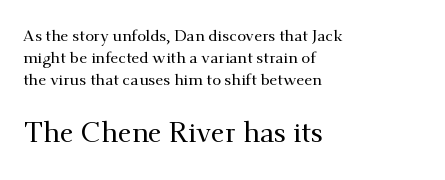
Q: Is the text italic (slanted)? A: No, it is upright.
Q: Is the typeface a serif or a sans-serif typeface? A: Serif.
Q: Is the text underlined? A: No.
Q: How is the paragraph aligned? A: Left-aligned.
Q: Is the spacing between letters normal or unusually wide? A: Normal.
Q: Is the spacing between lines tight, normal or loose? A: Normal.
Q: Which block of text is set in a larger size, the first (top) or the second (bottom)? A: The second (bottom) one.
Q: Width (condensed, normal, or wide)? A: Normal.
Q: Stroke contrast? A: Medium.
Q: x-height? A: Small.
Q: Monospaced? A: No.
